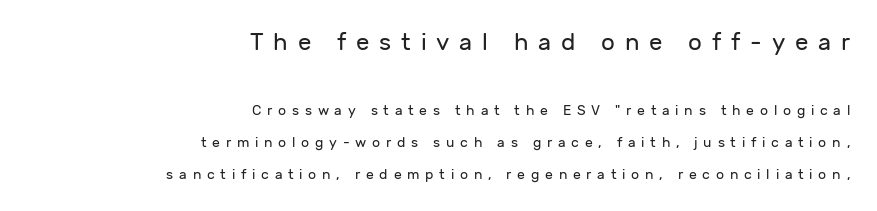
{"italic": "no", "bold": "no", "underline": "no", "align": "right", "line_spacing": "loose", "line_spacing_ratio": 2.29, "letter_spacing": "wide", "letter_spacing_em": 0.41, "larger_block": "first", "size_ratio": 1.71, "glyph_px": 24}
